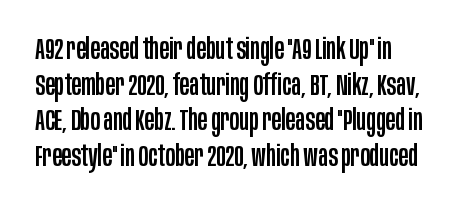
{"serif": "no", "italic": "no", "width": "condensed", "stroke_contrast": "low", "x_height": "large", "monospaced": "no", "underline": "no", "line_spacing_ratio": 1.23, "letter_spacing": "normal", "letter_spacing_em": 0.0, "glyph_px": 29}
